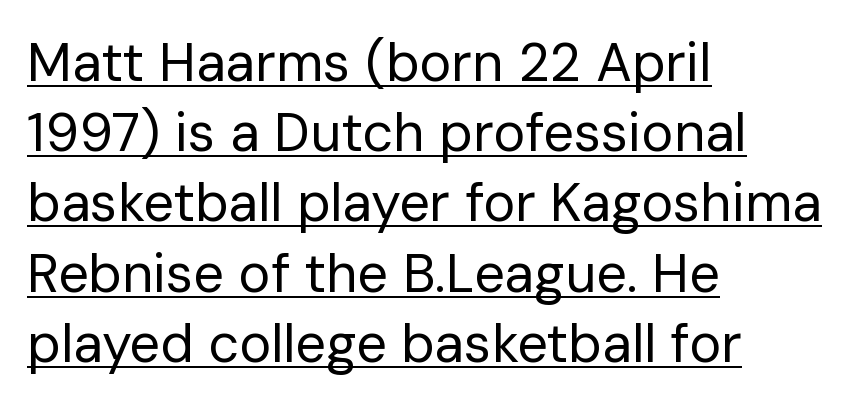
{"serif": "no", "italic": "no", "bold": "no", "weight": "regular", "width": "normal", "stroke_contrast": "low", "x_height": "medium", "monospaced": "no", "underline": "yes", "align": "left", "line_spacing": "normal", "line_spacing_ratio": 1.3, "letter_spacing": "normal", "letter_spacing_em": 0.0, "glyph_px": 54}
